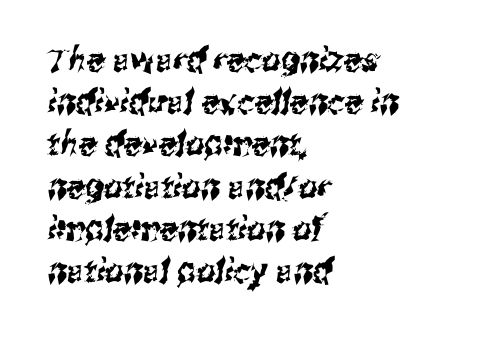
{"serif": "no", "width": "condensed", "stroke_contrast": "medium", "x_height": "medium", "monospaced": "no", "underline": "no", "align": "left", "line_spacing": "normal", "line_spacing_ratio": 1.28, "letter_spacing": "normal", "letter_spacing_em": 0.0, "glyph_px": 33}
